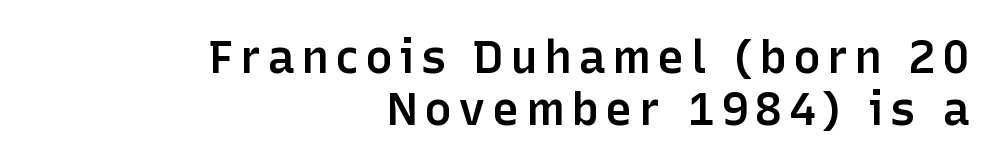
Rendered with straight, roman letterforms. A bit beefed up — I'd call it semibold rather than bold. To sum up the face: it is a sans, with no serifs. Teacher's note: observe the even right margin — that is flush-right alignment. Note the varied advance widths — an 'i' is clearly narrower than an 'm'.
